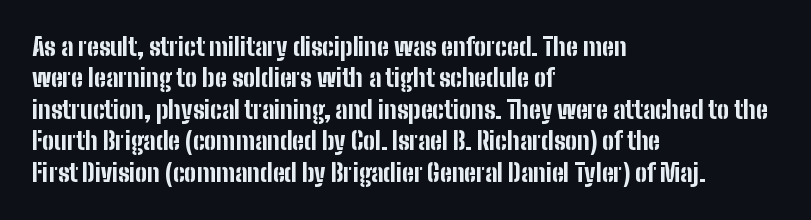
The image shows 24 px bold type, upright; set left-aligned, normal line spacing (1.31x), normal letter spacing, not underlined.
